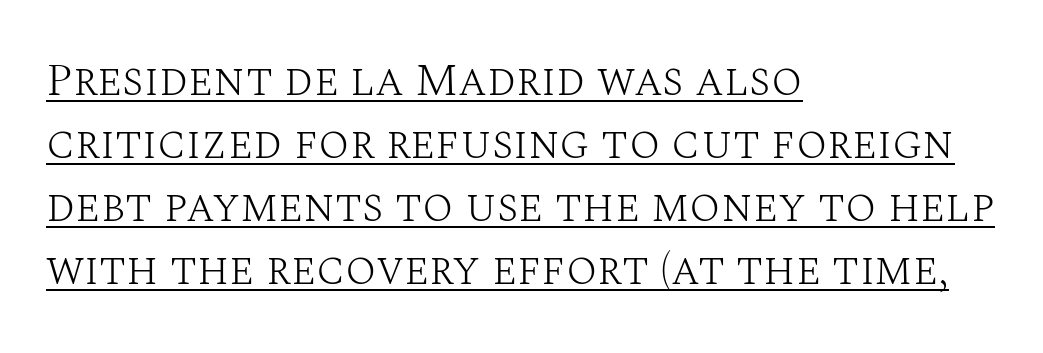
The image shows 46 px light serif type, upright; set left-aligned, normal line spacing (1.37x), normal letter spacing, underlined; medium stroke contrast and a large x-height.
